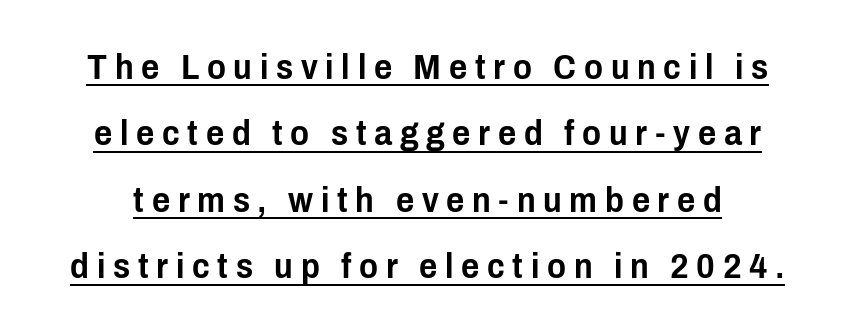
Q: Is the text italic (slanted)? A: No, it is upright.
Q: Is the typeface a serif or a sans-serif typeface? A: Sans-serif.
Q: Is the text underlined? A: Yes.
Q: Is the spacing between letters normal or unusually wide? A: Unusually wide.
Q: Is the spacing between lines tight, normal or loose? A: Loose.
Q: Width (condensed, normal, or wide)? A: Condensed.
Q: Stroke contrast? A: Low.
Q: x-height? A: Medium.
Q: Monospaced? A: No.
